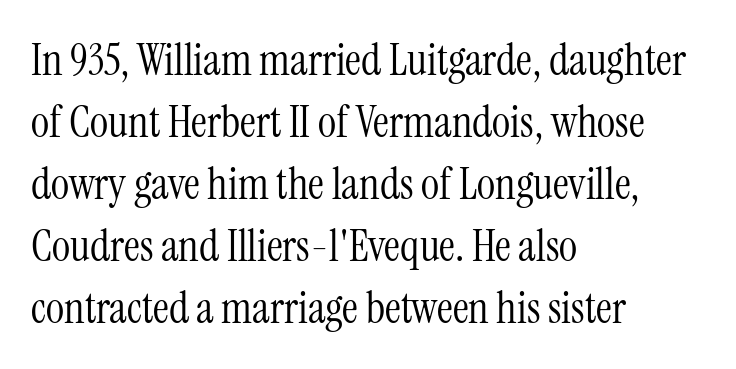
The image shows 44 px light, condensed serif type, upright; set left-aligned, normal line spacing (1.41x), normal letter spacing, not underlined; medium stroke contrast and a medium x-height.
